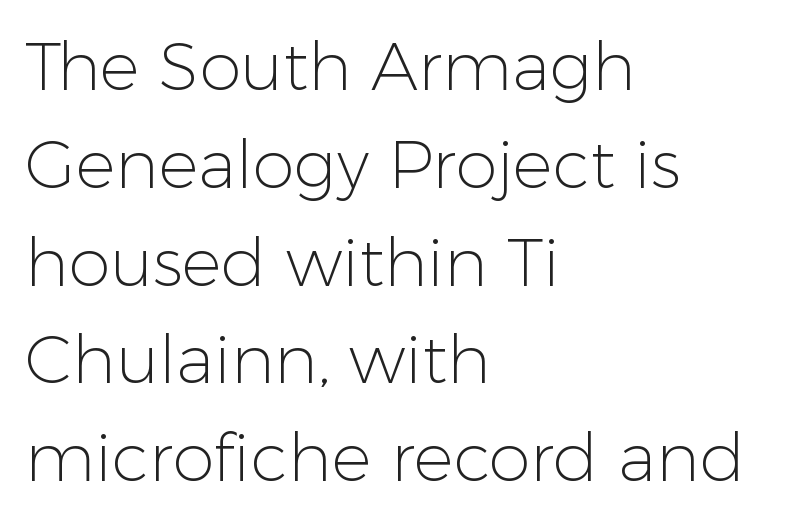
Q: Is the text bold? A: No.
Q: Is the text italic (slanted)? A: No, it is upright.
Q: Is the typeface a serif or a sans-serif typeface? A: Sans-serif.
Q: Is the text underlined? A: No.
Q: How is the paragraph aligned? A: Left-aligned.
Q: Is the spacing between letters normal or unusually wide? A: Normal.
Q: Is the spacing between lines tight, normal or loose? A: Normal.
Q: Width (condensed, normal, or wide)? A: Normal.
Q: Stroke contrast? A: Low.
Q: x-height? A: Medium.
Q: Monospaced? A: No.
